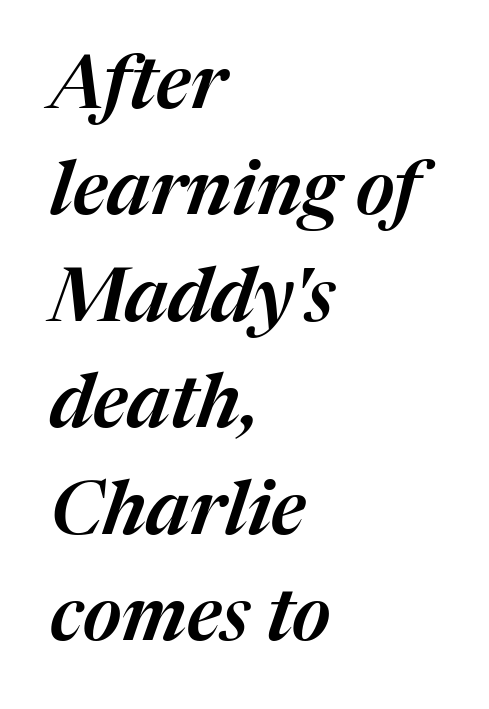
The image shows 75 px text type, italic (leaning right); set left-aligned, normal line spacing (1.42x), normal letter spacing, not underlined; medium stroke contrast and a medium x-height.
